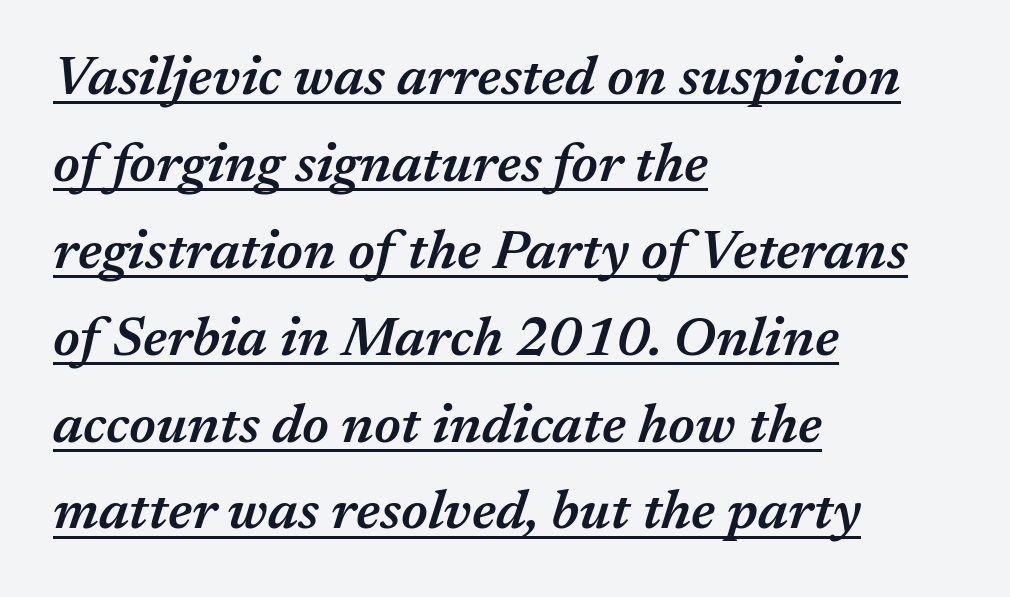
{"italic": "yes", "lean": "right", "slant_degrees": 17, "bold": "semi", "weight": "semibold", "width": "normal", "stroke_contrast": "medium", "x_height": "medium", "monospaced": "no", "underline": "yes", "align": "left", "line_spacing": "normal", "line_spacing_ratio": 1.58, "letter_spacing": "normal", "letter_spacing_em": 0.0, "glyph_px": 55}
